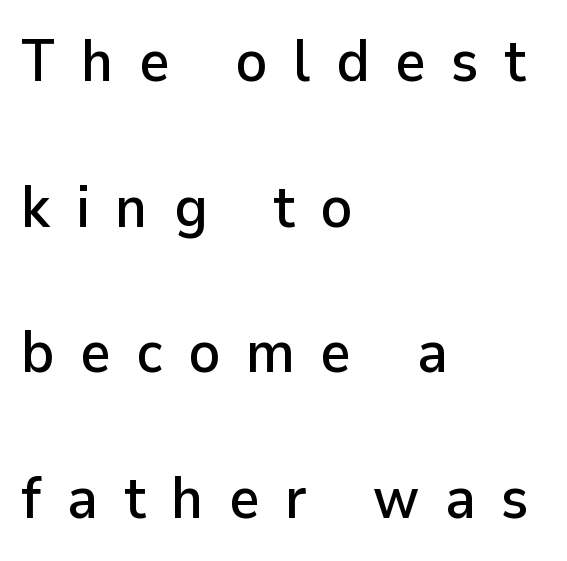
Q: Is the text italic (slanted)? A: No, it is upright.
Q: Is the typeface a serif or a sans-serif typeface? A: Sans-serif.
Q: Is the text underlined? A: No.
Q: How is the paragraph aligned? A: Left-aligned.
Q: Is the spacing between letters normal or unusually wide? A: Unusually wide.
Q: Is the spacing between lines tight, normal or loose? A: Loose.
Q: Width (condensed, normal, or wide)? A: Normal.
Q: Stroke contrast? A: Low.
Q: x-height? A: Medium.
Q: Monospaced? A: No.
